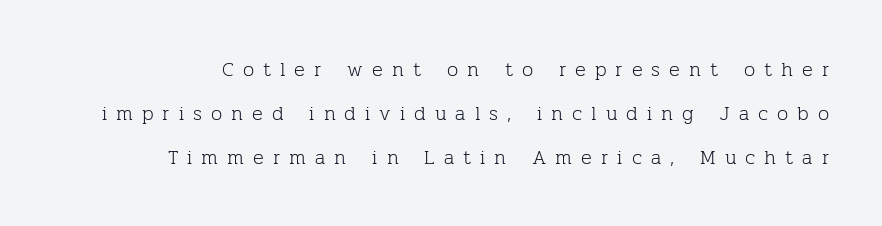
Q: Is the text bold? A: No.
Q: Is the text italic (slanted)? A: No, it is upright.
Q: Is the text underlined? A: No.
Q: Is the spacing between letters normal or unusually wide? A: Unusually wide.
Q: Is the spacing between lines tight, normal or loose? A: Loose.
